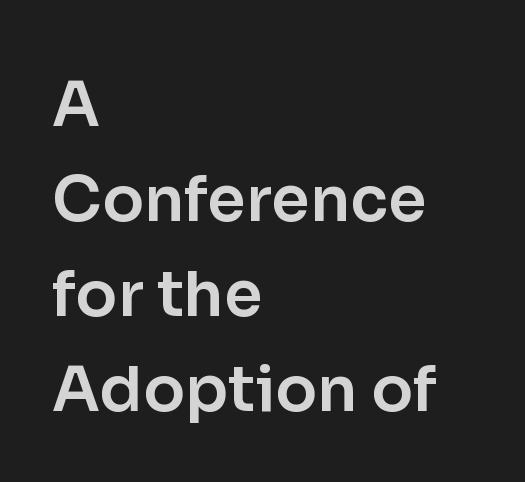
Q: Is the text italic (slanted)? A: No, it is upright.
Q: Is the typeface a serif or a sans-serif typeface? A: Sans-serif.
Q: Is the text underlined? A: No.
Q: How is the paragraph aligned? A: Left-aligned.
Q: Is the spacing between letters normal or unusually wide? A: Normal.
Q: Is the spacing between lines tight, normal or loose? A: Normal.
Q: Width (condensed, normal, or wide)? A: Normal.
Q: Stroke contrast? A: Low.
Q: x-height? A: Medium.
Q: Monospaced? A: No.
